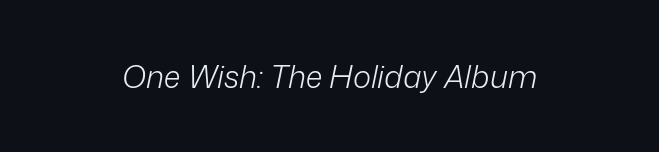
On a weight scale, this lands at 450 or below. In terms of letterspacing, this is plain default setting. When letters slant like this, we call the style italic. Note the varied advance widths — an 'i' is clearly narrower than an 'm'. The strip under each line holds only bare page.
